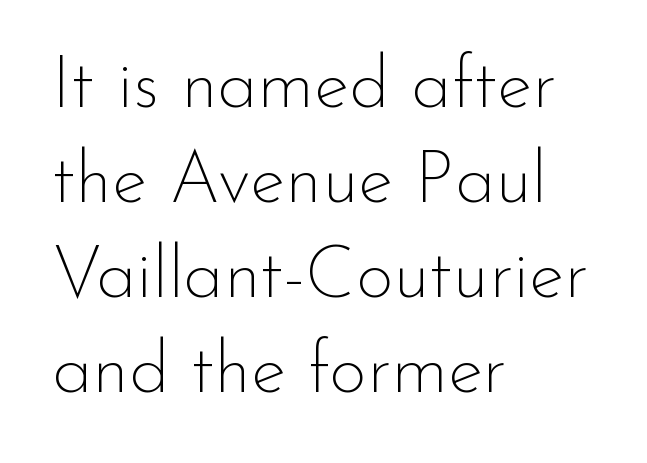
The image shows 73 px thin sans-serif type, upright; set left-aligned, normal line spacing (1.3x), normal letter spacing, not underlined; low stroke contrast and a small x-height.
